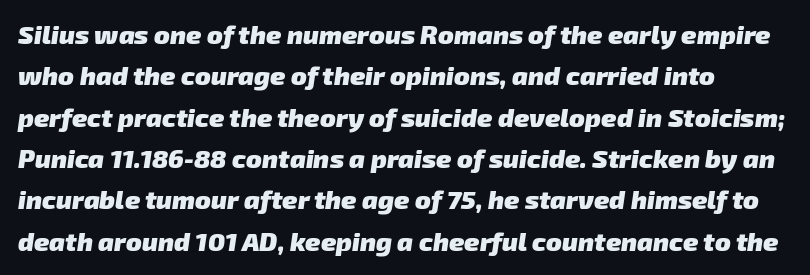
The image shows 26 px bold type; set normal line spacing (1.59x), normal letter spacing, not underlined.
